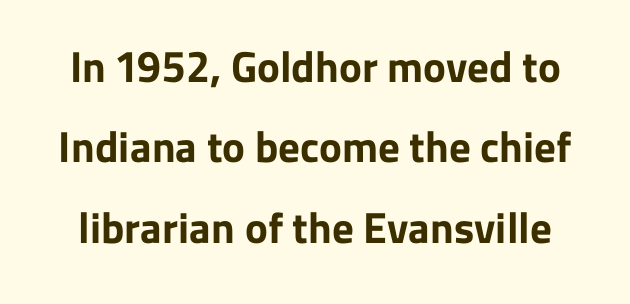
Q: Is the text bold? A: Yes.
Q: Is the text italic (slanted)? A: No, it is upright.
Q: Is the typeface a serif or a sans-serif typeface? A: Sans-serif.
Q: Is the text underlined? A: No.
Q: Is the spacing between letters normal or unusually wide? A: Normal.
Q: Width (condensed, normal, or wide)? A: Normal.
Q: Stroke contrast? A: Low.
Q: x-height? A: Medium.
Q: Monospaced? A: No.
